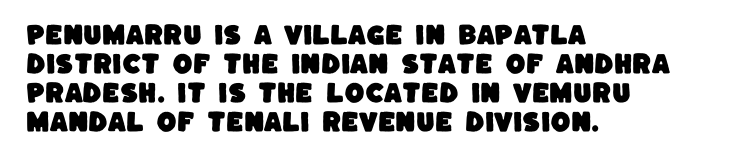
{"underline": "no", "align": "left", "line_spacing": "normal", "line_spacing_ratio": 1.26, "letter_spacing": "normal", "letter_spacing_em": 0.0, "glyph_px": 23}
